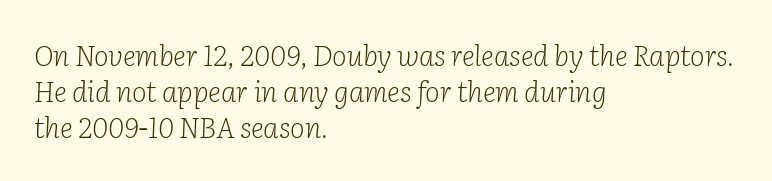
{"serif": "yes", "italic": "yes", "lean": "right", "slant_degrees": 2, "bold": "no", "weight": "light", "width": "normal", "stroke_contrast": "low", "x_height": "medium", "monospaced": "no", "underline": "no", "align": "left", "line_spacing": "normal", "line_spacing_ratio": 1.29, "letter_spacing": "normal", "letter_spacing_em": 0.0, "glyph_px": 28}
